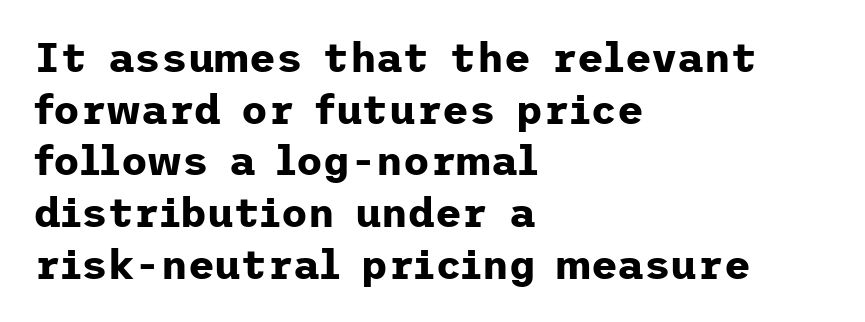
Q: Is the text bold? A: Yes.
Q: Is the text italic (slanted)? A: No, it is upright.
Q: Is the typeface a serif or a sans-serif typeface? A: Sans-serif.
Q: Is the text underlined? A: No.
Q: How is the paragraph aligned? A: Left-aligned.
Q: Is the spacing between letters normal or unusually wide? A: Normal.
Q: Is the spacing between lines tight, normal or loose? A: Normal.
Q: Width (condensed, normal, or wide)? A: Normal.
Q: Stroke contrast? A: Low.
Q: x-height? A: Medium.
